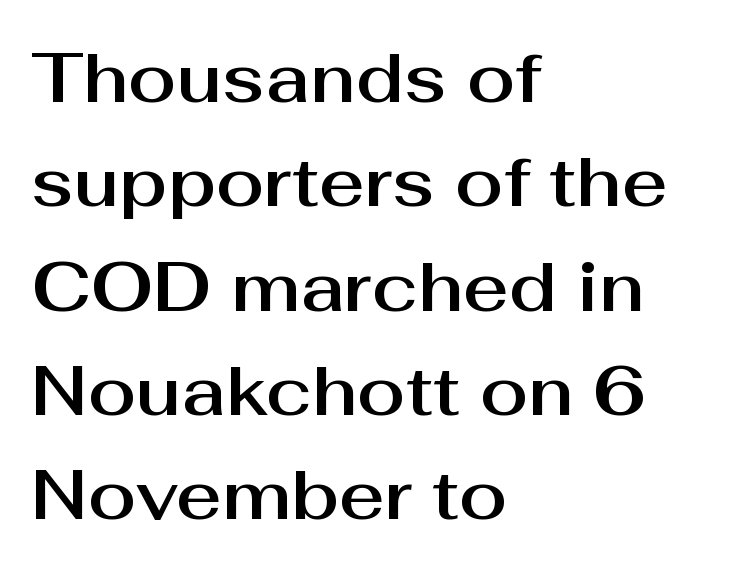
Vertical spacing — default. The letters sit at their default tracking, neither squeezed nor spread. The gap between lines stays unmarked. Classification — sans serif.
